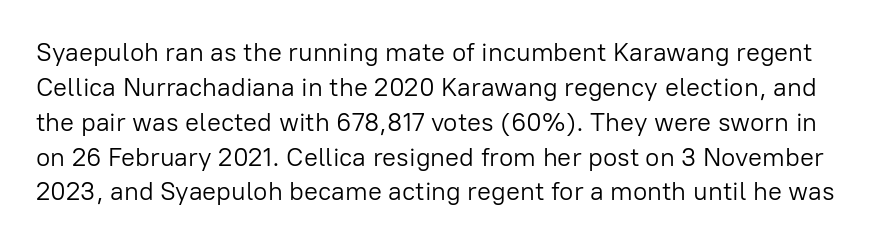
Q: Is the text bold? A: No.
Q: Is the text italic (slanted)? A: No, it is upright.
Q: Is the text underlined? A: No.
Q: Is the spacing between letters normal or unusually wide? A: Normal.
Q: Is the spacing between lines tight, normal or loose? A: Normal.
